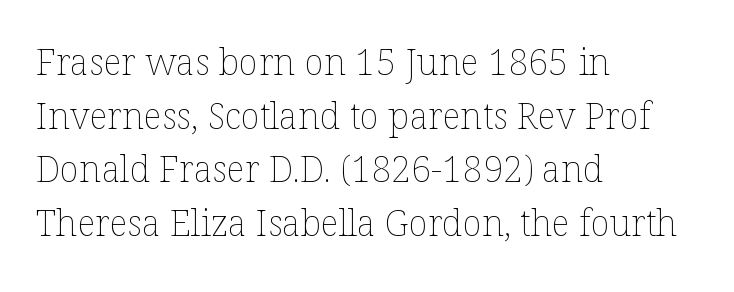
Q: Is the text bold? A: No.
Q: Is the text italic (slanted)? A: No, it is upright.
Q: Is the text underlined? A: No.
Q: How is the paragraph aligned? A: Left-aligned.
Q: Is the spacing between letters normal or unusually wide? A: Normal.
Q: Is the spacing between lines tight, normal or loose? A: Normal.
Q: Width (condensed, normal, or wide)? A: Normal.
Q: Stroke contrast? A: Low.
Q: x-height? A: Medium.
Q: Monospaced? A: No.
